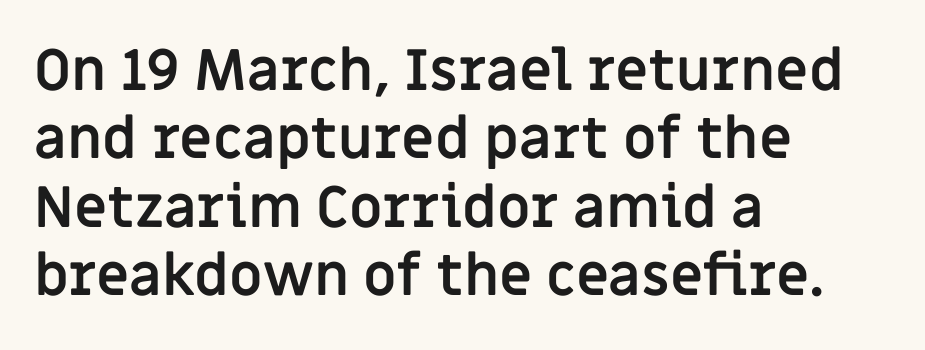
Q: Is the text bold? A: Yes.
Q: Is the text italic (slanted)? A: No, it is upright.
Q: Is the typeface a serif or a sans-serif typeface? A: Sans-serif.
Q: Is the text underlined? A: No.
Q: How is the paragraph aligned? A: Left-aligned.
Q: Is the spacing between letters normal or unusually wide? A: Normal.
Q: Width (condensed, normal, or wide)? A: Normal.
Q: Stroke contrast? A: Low.
Q: x-height? A: Large.
Q: Monospaced? A: No.
